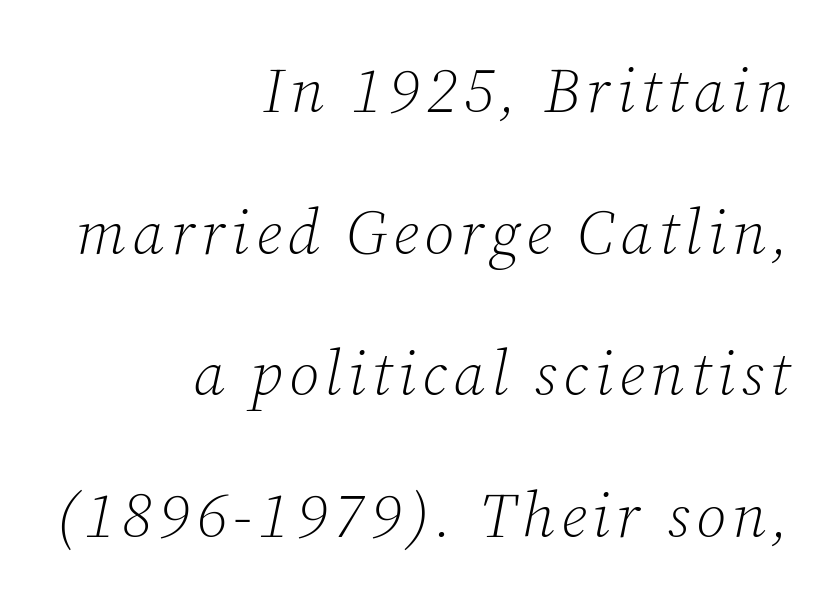
Vertically, the passage feels expansive, rows floating well apart. Stroke thickness stays within the range of a standard reading face or lighter. Think of a printed novel: that variable character pitch is what you see here. All the whitespace from short lines collects on the left. Each row of text sits above clean, open space. The passage shown is typeset with a serif family.
